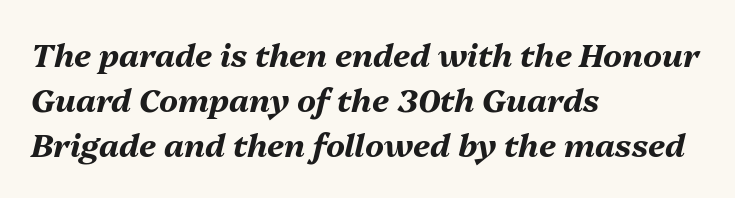
{"italic": "yes", "lean": "right", "slant_degrees": 13, "bold": "yes", "weight": "bold", "width": "normal", "stroke_contrast": "medium", "x_height": "medium", "monospaced": "no", "underline": "no", "align": "left", "line_spacing": "normal", "line_spacing_ratio": 1.41, "letter_spacing": "normal", "letter_spacing_em": 0.0, "glyph_px": 32}
